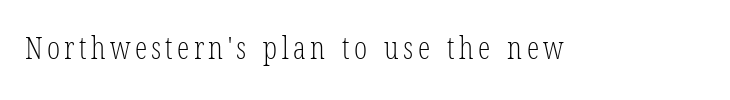
The letters advance in unequal steps, a hallmark of proportional type. Lines of text with bare space underneath. This is the regular roman posture of the typeface. On a weight scale, this lands at 450 or below. Yep, those are serifs on the letters.
